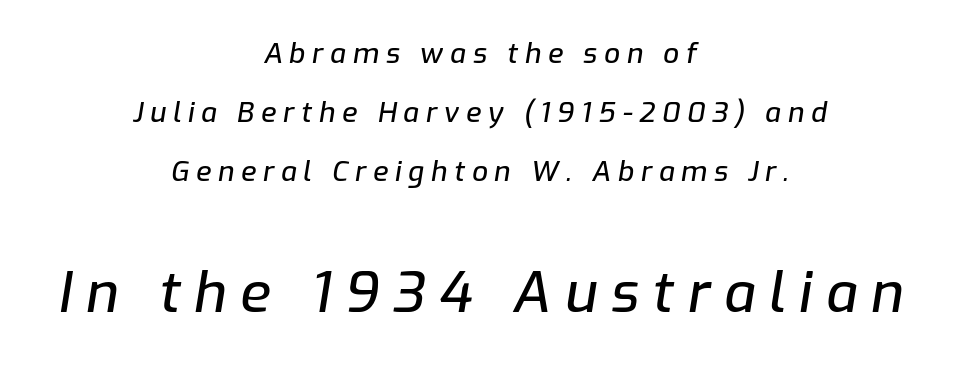
The image shows 56 px text type, italic (leaning right); set centered, loose line spacing (2.1x), unusually wide letter spacing (+0.24 em), not underlined; the second (bottom) block is 2.0x larger; low stroke contrast and a medium x-height.
